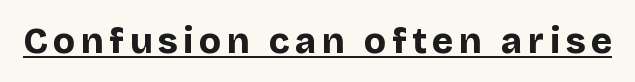
{"serif": "no", "italic": "no", "bold": "yes", "weight": "bold", "width": "normal", "stroke_contrast": "low", "x_height": "large", "monospaced": "no", "underline": "yes", "glyph_px": 36}
